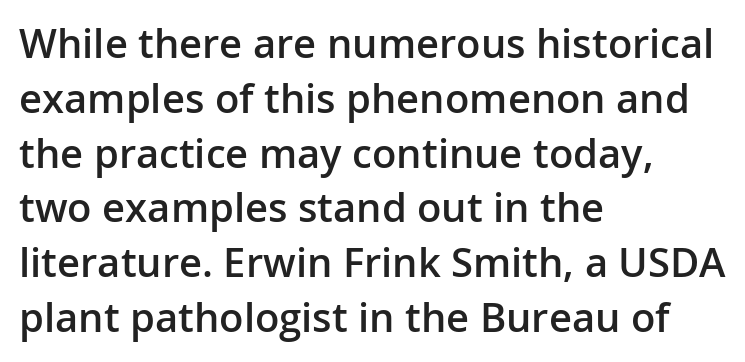
Q: Is the text bold? A: Semi-bold.
Q: Is the text italic (slanted)? A: No, it is upright.
Q: Is the typeface a serif or a sans-serif typeface? A: Sans-serif.
Q: Is the text underlined? A: No.
Q: How is the paragraph aligned? A: Left-aligned.
Q: Is the spacing between letters normal or unusually wide? A: Normal.
Q: Is the spacing between lines tight, normal or loose? A: Normal.
Q: Width (condensed, normal, or wide)? A: Normal.
Q: Stroke contrast? A: Low.
Q: x-height? A: Medium.
Q: Monospaced? A: No.
